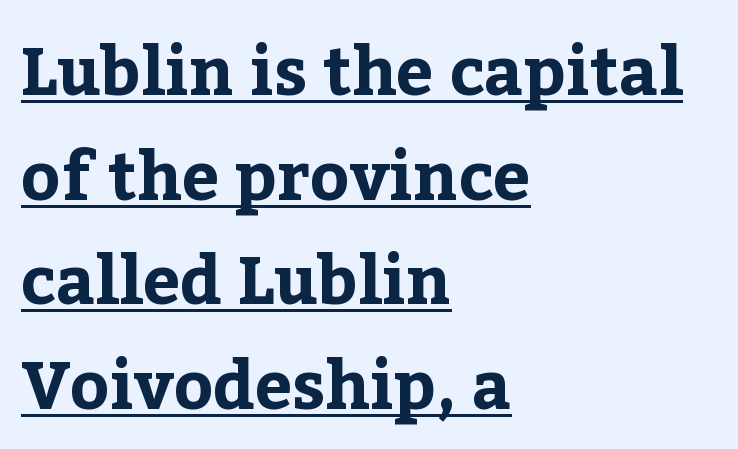
The image shows 67 px bold serif type, upright; set left-aligned, normal line spacing (1.56x), normal letter spacing, underlined; low stroke contrast and a medium x-height.
